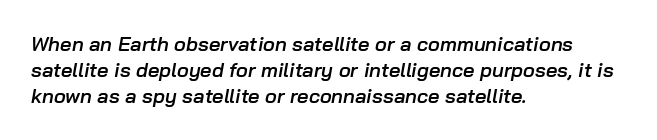
The image shows 20 px text type, italic (leaning right); set left-aligned, normal line spacing (1.31x), normal letter spacing, not underlined.
